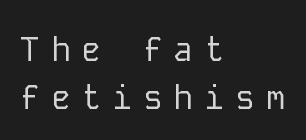
The image shows 33 px regular-weight sans-serif type, upright, monospaced; set left-aligned, normal line spacing (1.44x), unusually wide letter spacing (+0.33 em), not underlined; low stroke contrast and a medium x-height.
